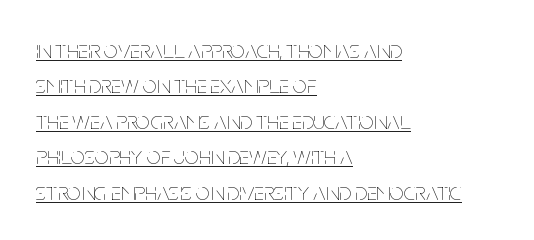
The image shows 25 px text type, upright; set left-aligned, normal line spacing (1.42x), normal letter spacing, underlined.
